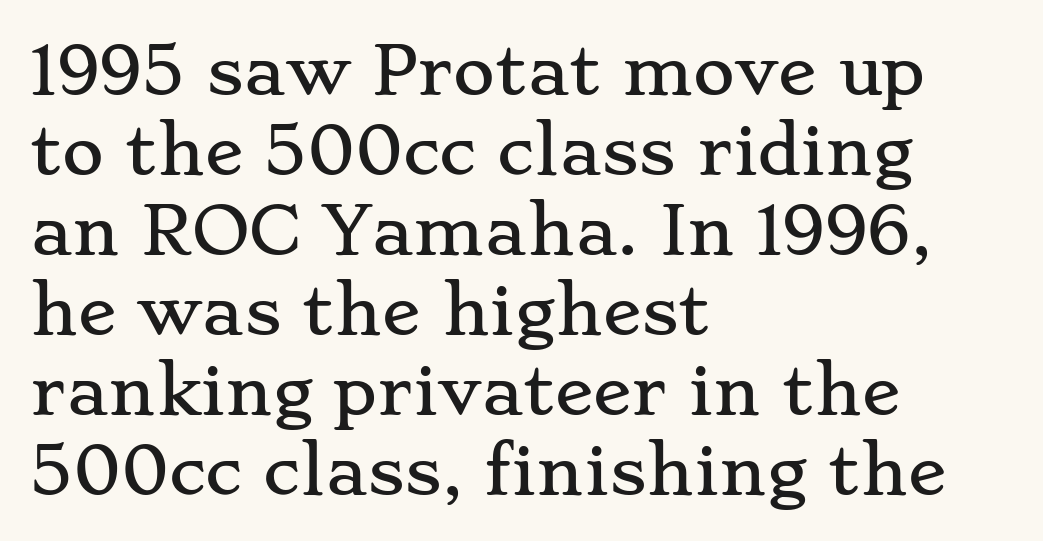
Unlike italic type, these characters show no tilt at all. Stroke terminals: seriffed. Looks like regular typesetting: each glyph gets only the width it needs. The compositor pushed each line to the left boundary.
